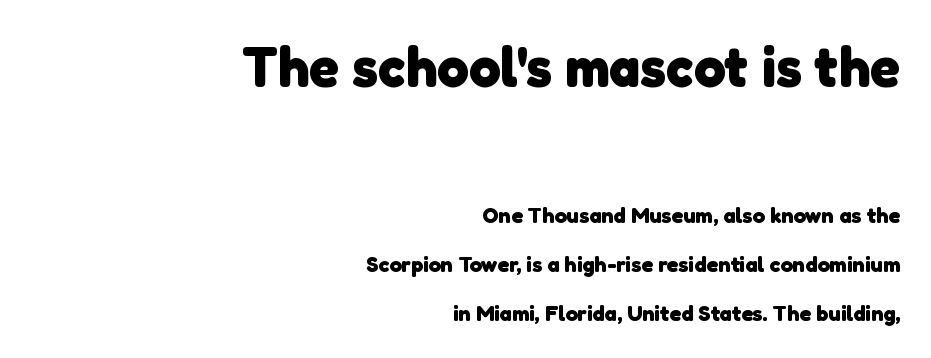
Q: Is the text bold? A: Yes.
Q: Is the typeface a serif or a sans-serif typeface? A: Sans-serif.
Q: Is the text underlined? A: No.
Q: How is the paragraph aligned? A: Right-aligned.
Q: Is the spacing between letters normal or unusually wide? A: Normal.
Q: Is the spacing between lines tight, normal or loose? A: Loose.
Q: Which block of text is set in a larger size, the first (top) or the second (bottom)? A: The first (top) one.
Q: Width (condensed, normal, or wide)? A: Normal.
Q: Stroke contrast? A: Low.
Q: x-height? A: Medium.
Q: Monospaced? A: No.
